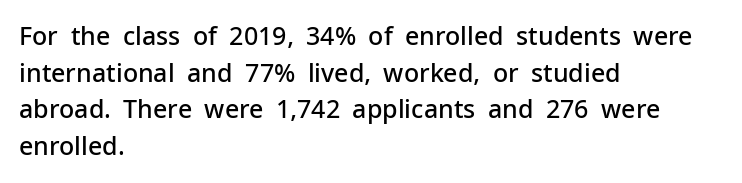
{"italic": "no", "bold": "semi", "underline": "no", "align": "left", "line_spacing": "normal", "line_spacing_ratio": 1.47, "letter_spacing": "normal", "letter_spacing_em": 0.0, "glyph_px": 25}
